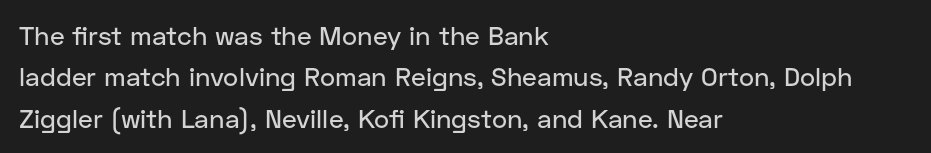
Q: Is the text italic (slanted)? A: No, it is upright.
Q: Is the text underlined? A: No.
Q: How is the paragraph aligned? A: Left-aligned.
Q: Is the spacing between letters normal or unusually wide? A: Normal.
Q: Is the spacing between lines tight, normal or loose? A: Normal.
